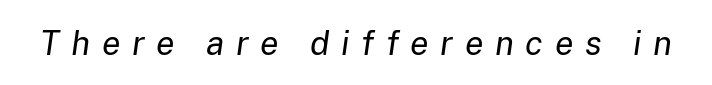
The specimen omits any rule beneath the text block's lines. The lettering tilts uniformly, giving the passage an italic look. The letterforms sit at book weight or below. What stands out about the letter spacing? Its width — letters are far apart. The rendering uses natural spacing where letterforms have individual widths.
